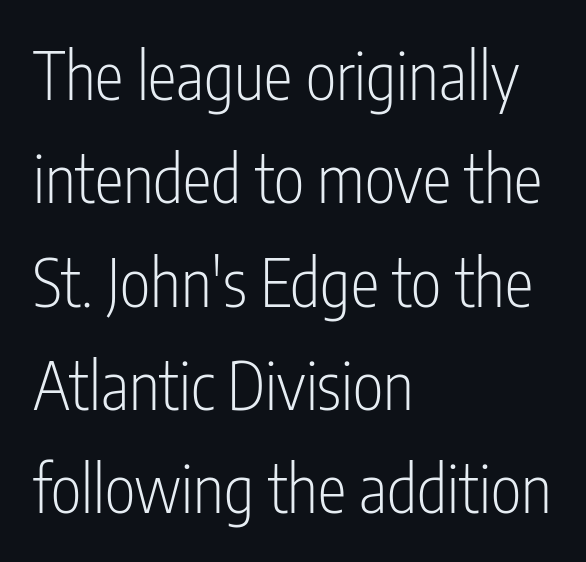
The image shows 65 px light, condensed sans-serif type, upright; set left-aligned, normal line spacing (1.59x), normal letter spacing, not underlined; low stroke contrast and a medium x-height.
